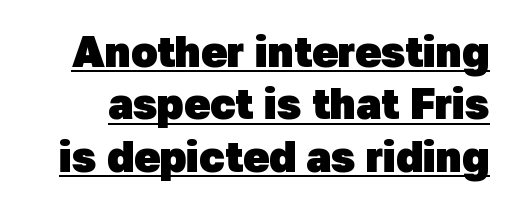
Q: Is the text bold? A: Yes.
Q: Is the typeface a serif or a sans-serif typeface? A: Sans-serif.
Q: Is the text underlined? A: Yes.
Q: Is the spacing between letters normal or unusually wide? A: Normal.
Q: Width (condensed, normal, or wide)? A: Normal.
Q: Stroke contrast? A: Low.
Q: x-height? A: Medium.
Q: Monospaced? A: No.
